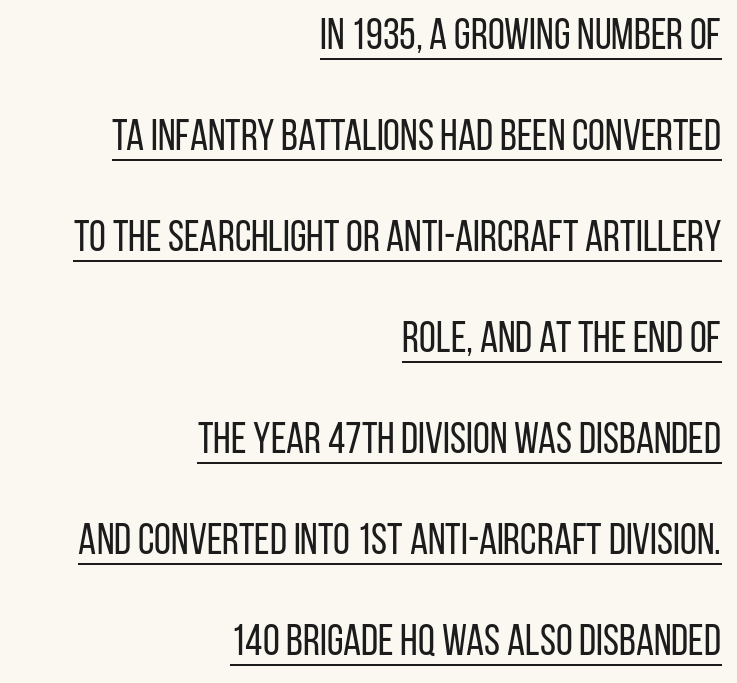
{"serif": "no", "italic": "no", "bold": "no", "weight": "regular", "width": "condensed", "stroke_contrast": "low", "x_height": "large", "monospaced": "no", "underline": "yes", "align": "right", "line_spacing": "loose", "line_spacing_ratio": 2.35, "letter_spacing": "normal", "letter_spacing_em": 0.0, "glyph_px": 43}
